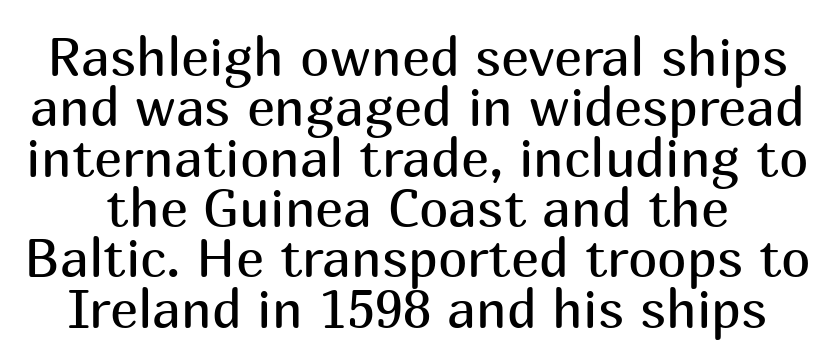
The image shows 53 px regular-weight sans-serif type, upright; set tight line spacing (0.95x), normal letter spacing, not underlined; medium stroke contrast and a medium x-height.
